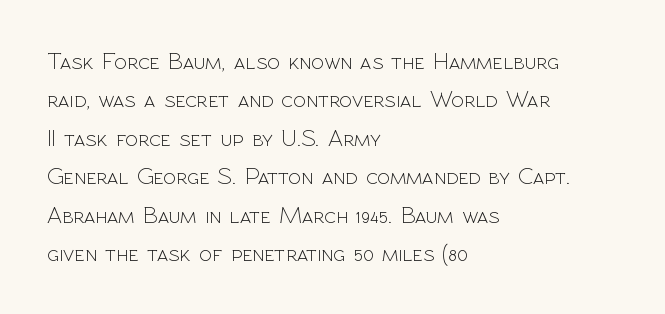
Q: Is the text bold? A: No.
Q: Is the text italic (slanted)? A: No, it is upright.
Q: Is the text underlined? A: No.
Q: How is the paragraph aligned? A: Left-aligned.
Q: Is the spacing between letters normal or unusually wide? A: Normal.
Q: Is the spacing between lines tight, normal or loose? A: Normal.
